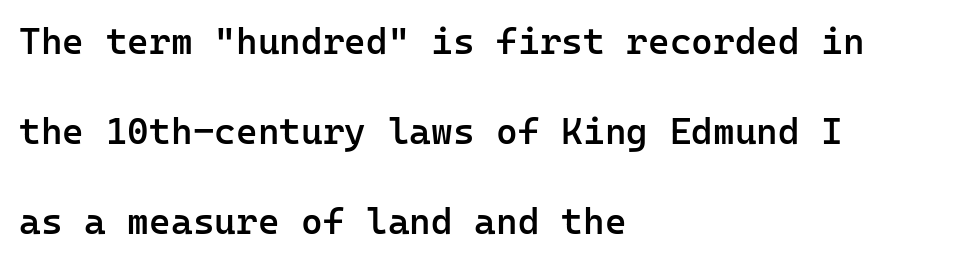
The image shows 37 px semibold sans-serif type, upright, monospaced; set left-aligned, loose line spacing (2.43x), normal letter spacing, not underlined; low stroke contrast and a medium x-height.
